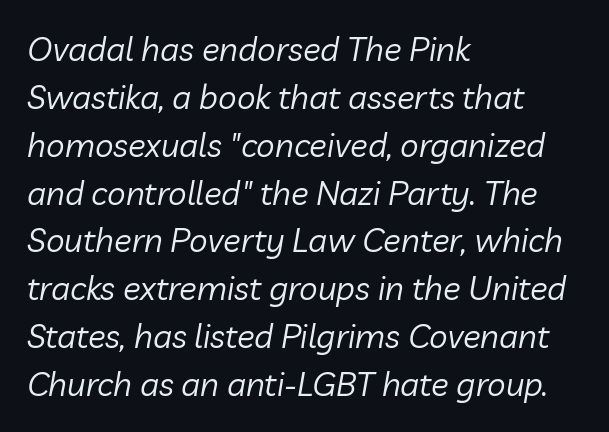
{"italic": "yes", "lean": "right", "slant_degrees": 10, "bold": "no", "weight": "regular", "width": "normal", "stroke_contrast": "low", "x_height": "medium", "monospaced": "no", "underline": "no", "align": "left", "line_spacing": "normal", "line_spacing_ratio": 1.45, "letter_spacing": "normal", "letter_spacing_em": 0.0, "glyph_px": 33}
